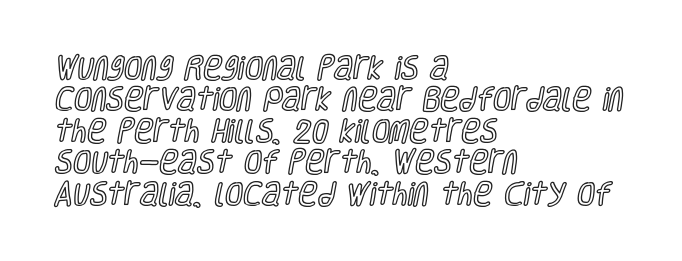
Tracking value appears to be zero — textbook default spacing. Short and long lines alike share a common starting point at left. A bare baseline throughout the passage.
